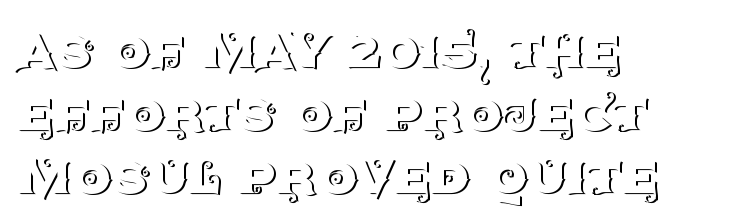
{"serif": "yes", "italic": "no", "bold": "no", "weight": "thin", "width": "normal", "stroke_contrast": "medium", "x_height": "large", "monospaced": "no", "underline": "no", "align": "left", "line_spacing": "tight", "line_spacing_ratio": 1.0, "letter_spacing": "normal", "letter_spacing_em": 0.0, "glyph_px": 63}
